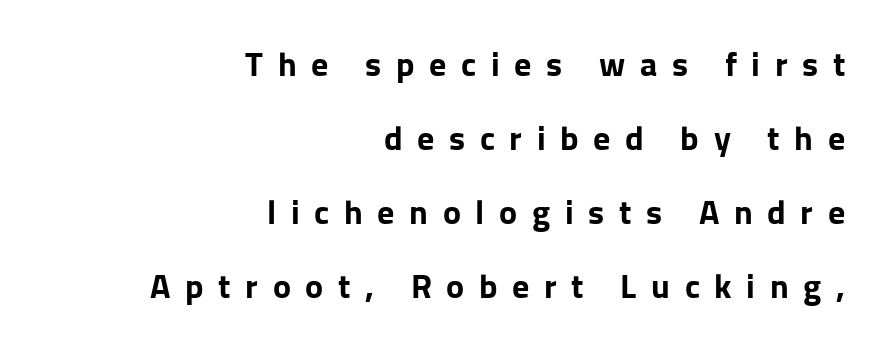
Just letters on the line, the space beneath them empty. The face used here has the dense, thick strokes of a bold. Posture: upright roman. Line endings align vertically; line beginnings do not.
